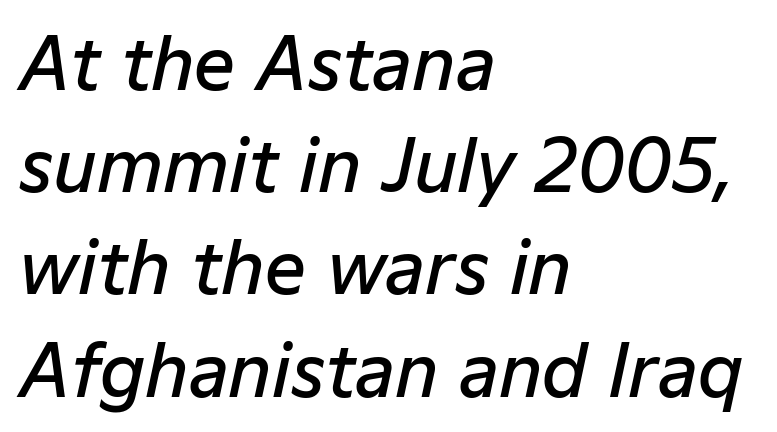
Honestly, the row spacing looks completely unremarkable. Typesetter's note: demi weight, one step under bold. Alignment: flush left. Tracking value appears to be zero — textbook default spacing. Slant detected: the letters are inclined. Honestly, there is no underline to notice here at all.
